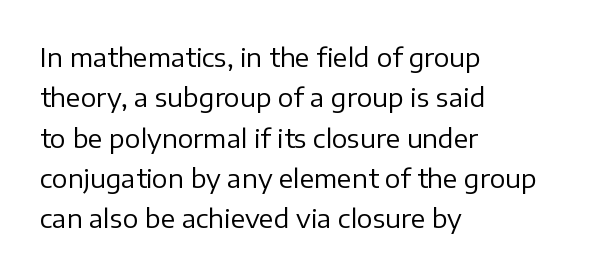
{"italic": "no", "bold": "no", "underline": "no", "align": "left", "line_spacing": "normal", "line_spacing_ratio": 1.55, "letter_spacing": "normal", "letter_spacing_em": 0.0, "glyph_px": 26}
